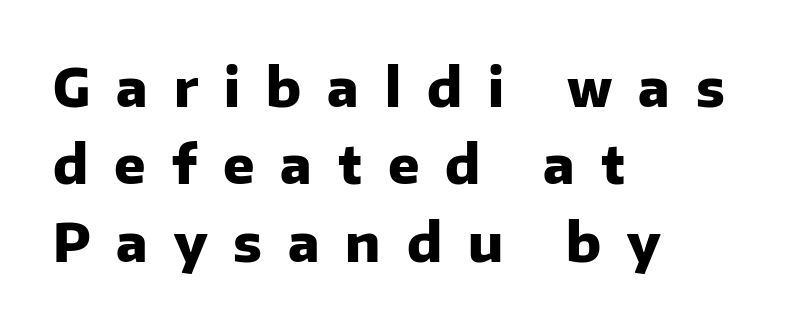
The image shows 52 px heavy sans-serif type, upright; set left-aligned, normal line spacing (1.49x), unusually wide letter spacing (+0.5 em), not underlined; low stroke contrast and a medium x-height.
